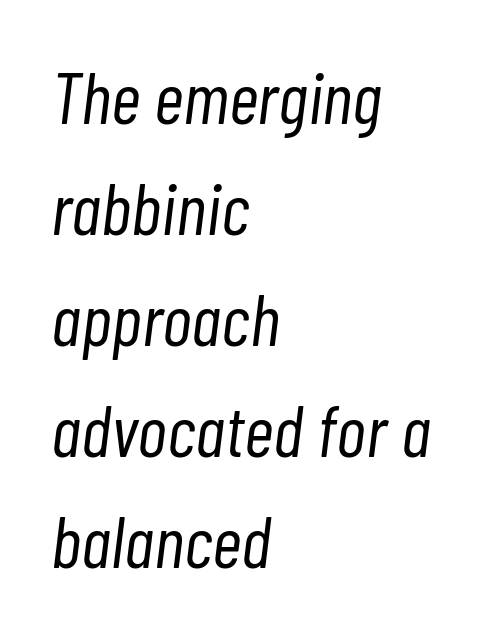
The image shows 73 px light, condensed type, italic (leaning right); set left-aligned, normal line spacing (1.52x), normal letter spacing, not underlined; low stroke contrast and a medium x-height.
